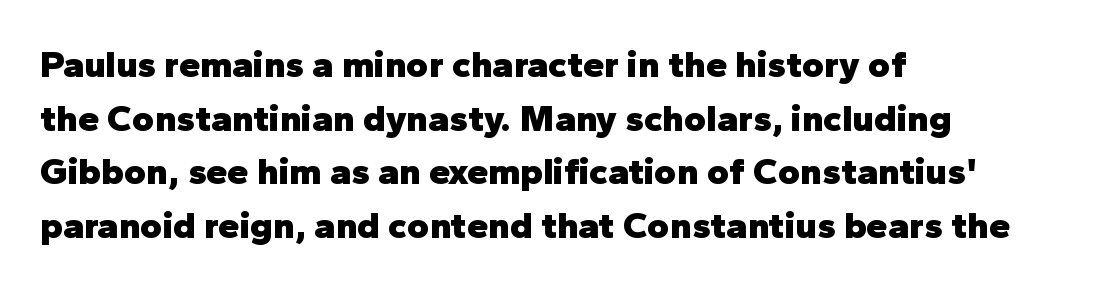
{"serif": "no", "italic": "no", "bold": "yes", "weight": "heavy", "width": "normal", "stroke_contrast": "low", "x_height": "medium", "monospaced": "no", "underline": "no", "align": "left", "line_spacing": "normal", "line_spacing_ratio": 1.41, "letter_spacing": "normal", "letter_spacing_em": 0.0, "glyph_px": 38}
